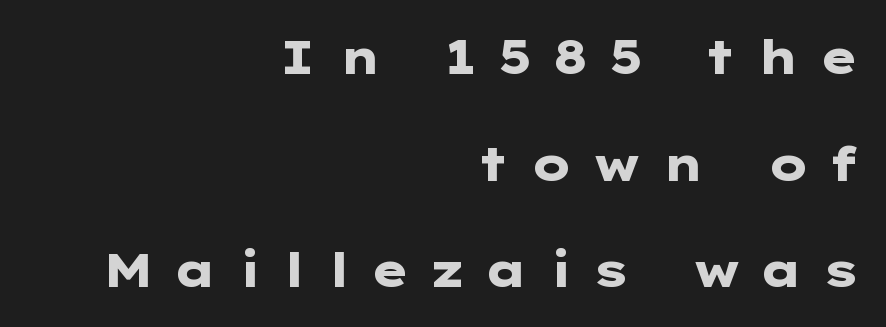
Q: Is the text bold? A: Yes.
Q: Is the text italic (slanted)? A: No, it is upright.
Q: Is the typeface a serif or a sans-serif typeface? A: Sans-serif.
Q: Is the text underlined? A: No.
Q: How is the paragraph aligned? A: Right-aligned.
Q: Is the spacing between letters normal or unusually wide? A: Unusually wide.
Q: Is the spacing between lines tight, normal or loose? A: Loose.
Q: Width (condensed, normal, or wide)? A: Wide.
Q: Stroke contrast? A: Low.
Q: x-height? A: Medium.
